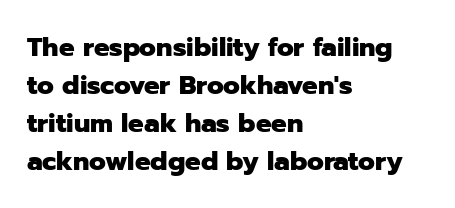
Q: Is the text bold? A: Yes.
Q: Is the text italic (slanted)? A: No, it is upright.
Q: Is the text underlined? A: No.
Q: How is the paragraph aligned? A: Left-aligned.
Q: Is the spacing between letters normal or unusually wide? A: Normal.
Q: Is the spacing between lines tight, normal or loose? A: Normal.
